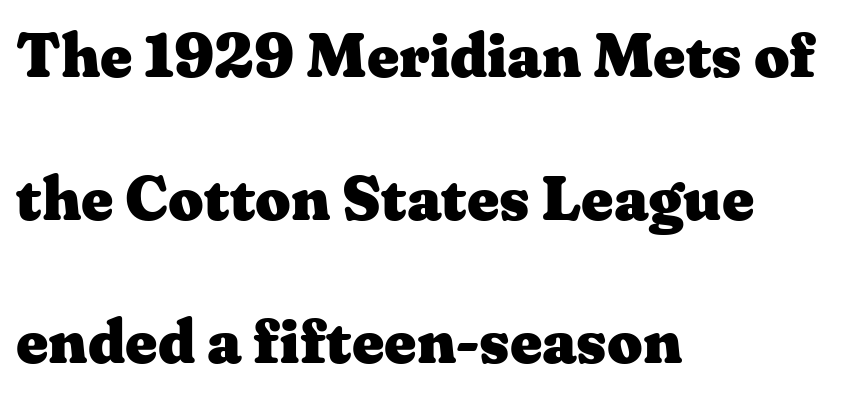
The image shows 62 px heavy, wide serif type, upright; set left-aligned, loose line spacing (2.31x), normal letter spacing, not underlined; medium stroke contrast and a medium x-height.
